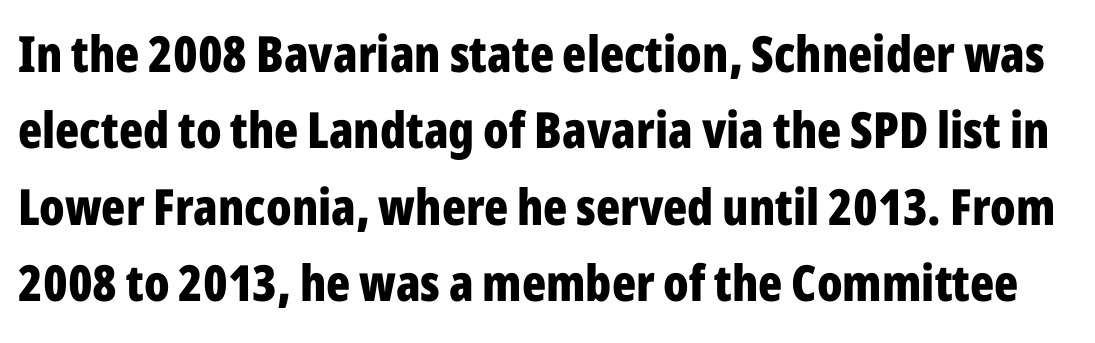
{"serif": "no", "italic": "no", "bold": "yes", "weight": "bold", "width": "condensed", "stroke_contrast": "low", "x_height": "medium", "monospaced": "no", "underline": "no", "line_spacing": "normal", "line_spacing_ratio": 1.53, "letter_spacing": "normal", "letter_spacing_em": 0.0, "glyph_px": 50}
